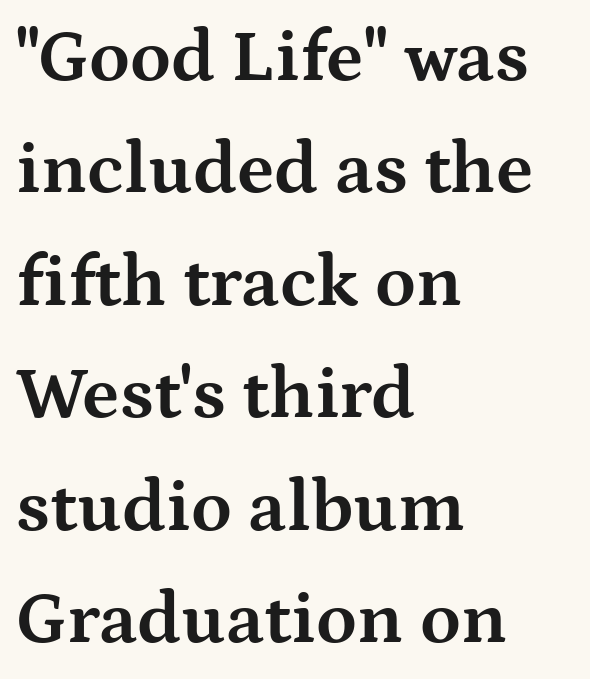
The image shows 74 px bold, wide serif type, upright; set left-aligned, normal line spacing (1.52x), normal letter spacing, not underlined; medium stroke contrast and a medium x-height.
